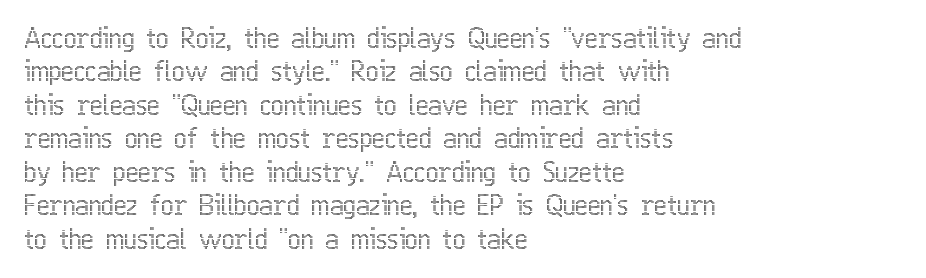
The image shows 27 px text type, upright; set left-aligned, line spacing 1.24x, normal letter spacing, not underlined.
